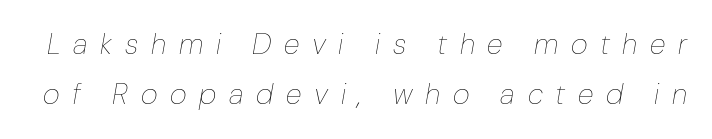
The image shows 29 px thin type, italic (leaning right); set line spacing 1.74x, unusually wide letter spacing (+0.44 em), not underlined; low stroke contrast and a medium x-height.
